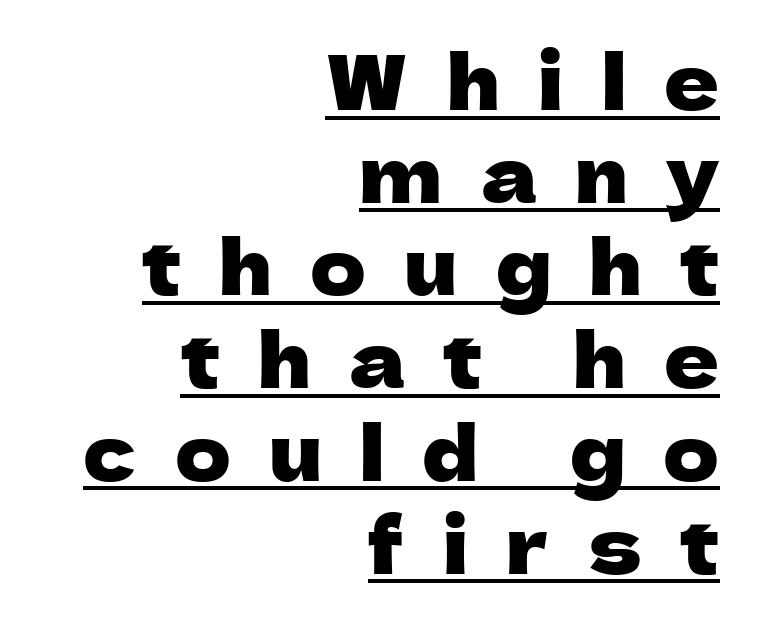
Q: Is the text italic (slanted)? A: No, it is upright.
Q: Is the typeface a serif or a sans-serif typeface? A: Sans-serif.
Q: Is the text underlined? A: Yes.
Q: How is the paragraph aligned? A: Right-aligned.
Q: Is the spacing between letters normal or unusually wide? A: Unusually wide.
Q: Width (condensed, normal, or wide)? A: Normal.
Q: Stroke contrast? A: Low.
Q: x-height? A: Medium.
Q: Monospaced? A: No.
